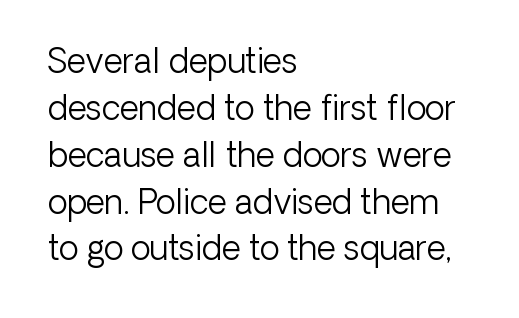
No extra ink here — the face is not bold. Font category for this specimen: sans-serif. Varying glyph widths throughout — classic text-font behaviour. The leading is moderate, giving the passage an even texture. Is the letter spacing exaggerated? No — it looks like the ordinary default.
